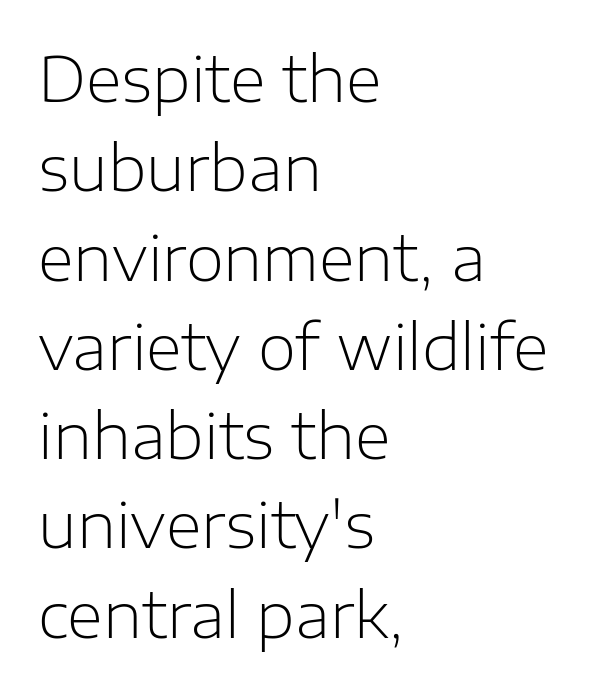
What's the leading like? Ordinary, nothing unusual. Are there feet on the stems? There aren't — it's a sans. These lines are rendered in a variable-pitch font. Look at the tracking — it's just the regular setting, nothing added. All the whitespace from short lines collects on the right. No italicization has been applied; the sample stays upright.
